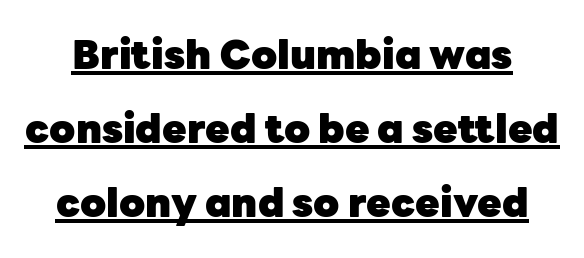
Do the characters align in a grid? No, the font is proportional. A typesetter would mark this as roman, not italic. The letters carry no serifs — their stems end cleanly without finishing strokes. Compared with an ordinary text face, these strokes are far heavier — a full bold. What stands out about the letter spacing? Nothing — it is the standard amount.
